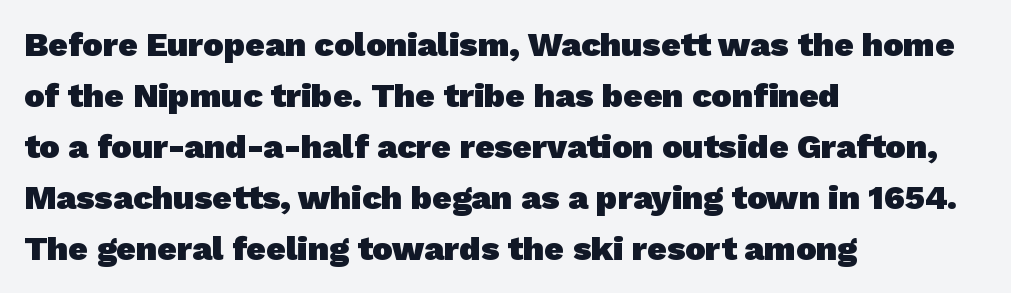
Q: Is the text bold? A: Yes.
Q: Is the typeface a serif or a sans-serif typeface? A: Sans-serif.
Q: Is the text underlined? A: No.
Q: How is the paragraph aligned? A: Left-aligned.
Q: Is the spacing between letters normal or unusually wide? A: Normal.
Q: Is the spacing between lines tight, normal or loose? A: Normal.
Q: Width (condensed, normal, or wide)? A: Normal.
Q: Stroke contrast? A: Low.
Q: x-height? A: Medium.
Q: Monospaced? A: No.
